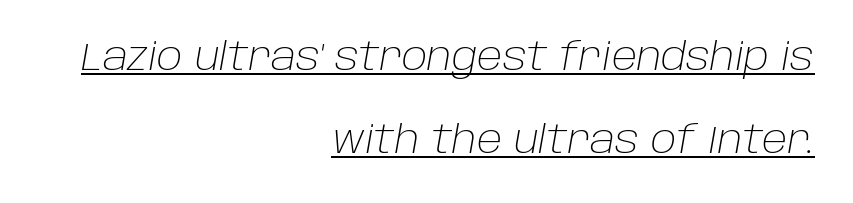
Q: Is the text bold? A: No.
Q: Is the text italic (slanted)? A: Yes, it leans right by about 10 degrees.
Q: Is the text underlined? A: Yes.
Q: How is the paragraph aligned? A: Right-aligned.
Q: Is the spacing between letters normal or unusually wide? A: Normal.
Q: Is the spacing between lines tight, normal or loose? A: Loose.
Q: Width (condensed, normal, or wide)? A: Normal.
Q: Stroke contrast? A: Low.
Q: x-height? A: Large.
Q: Monospaced? A: No.
